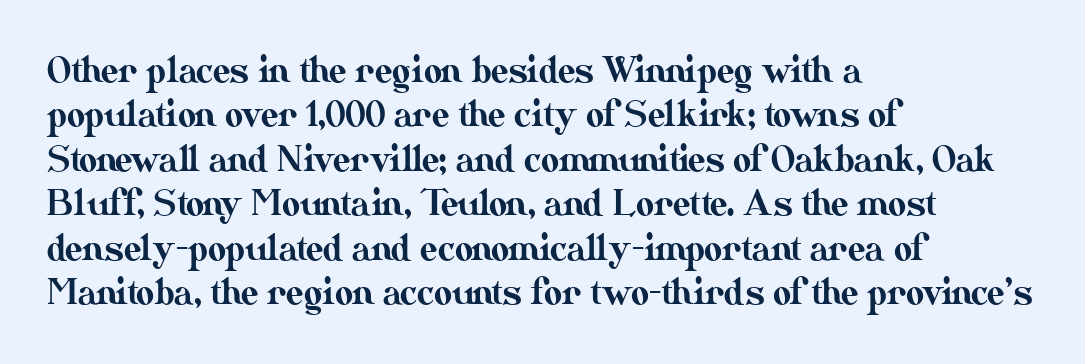
Reading down the column, the eye jumps a familiar distance to each next line. Proportional: the letters do not fall into vertical columns. The typesetter chose a ragged-right arrangement here. The string is rendered with underlining switched off. The axis of the letterforms is exactly vertical. Nobody touched the tracking dial on this one.
